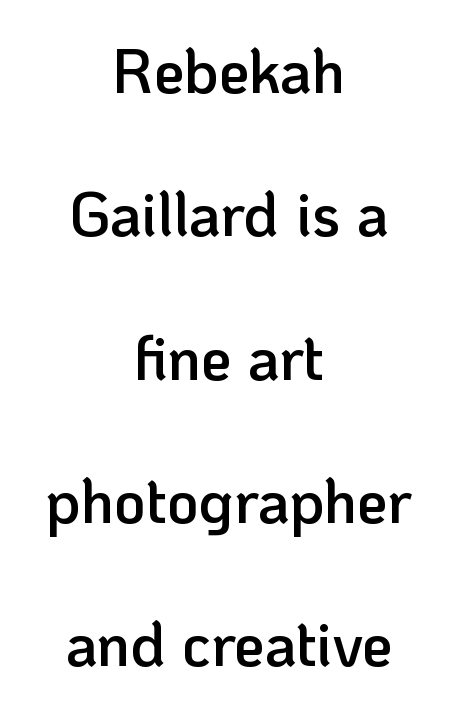
{"serif": "no", "italic": "no", "bold": "semi", "weight": "semibold", "width": "normal", "stroke_contrast": "low", "x_height": "medium", "monospaced": "no", "underline": "no", "align": "center", "line_spacing": "loose", "line_spacing_ratio": 2.35, "letter_spacing": "normal", "letter_spacing_em": 0.0, "glyph_px": 61}
